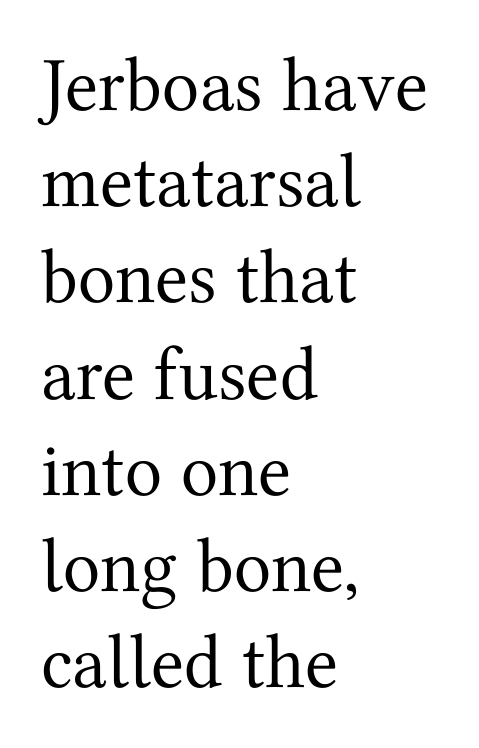
The image shows 77 px regular-weight serif type, upright; set left-aligned, normal line spacing (1.25x), normal letter spacing, not underlined; medium stroke contrast and a medium x-height.
